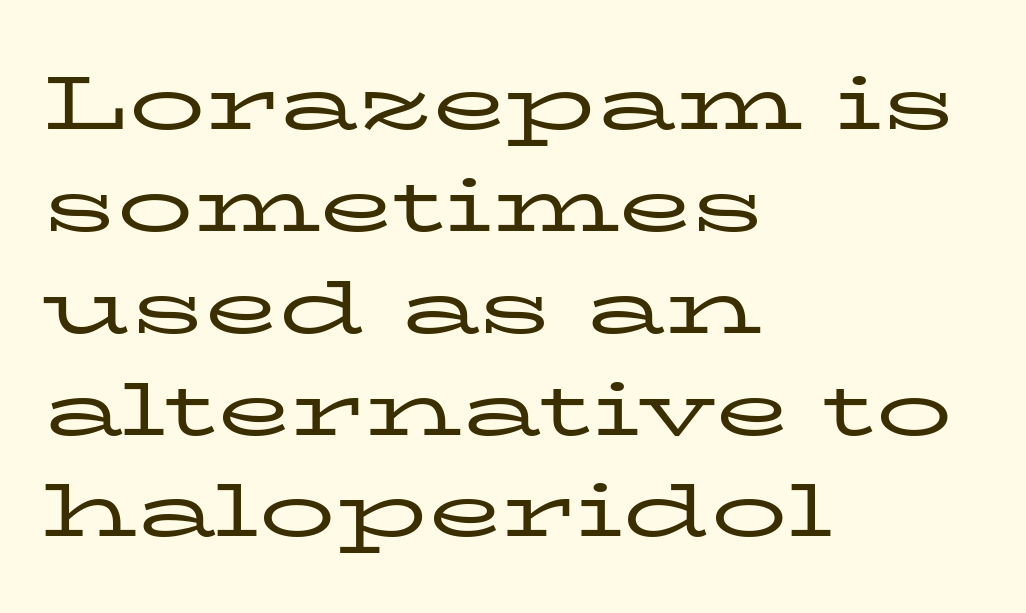
Plain, unruled lines of type. Bold? No — there's no thickening of the strokes. If you measured baseline to baseline, you'd find a middling distance. Is the letter spacing exaggerated? No — it looks like the ordinary default.
